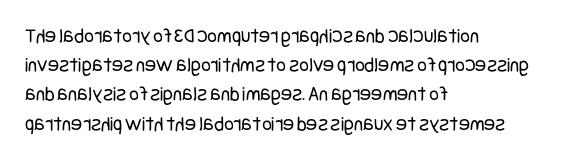
Tracking here is standard; glyphs follow each other at the usual distance. Heft: none added — not bold. These lines are set flush left with a ragged right edge. The letters stand straight up with perfectly vertical stems. Has an underline been added? It has not.
